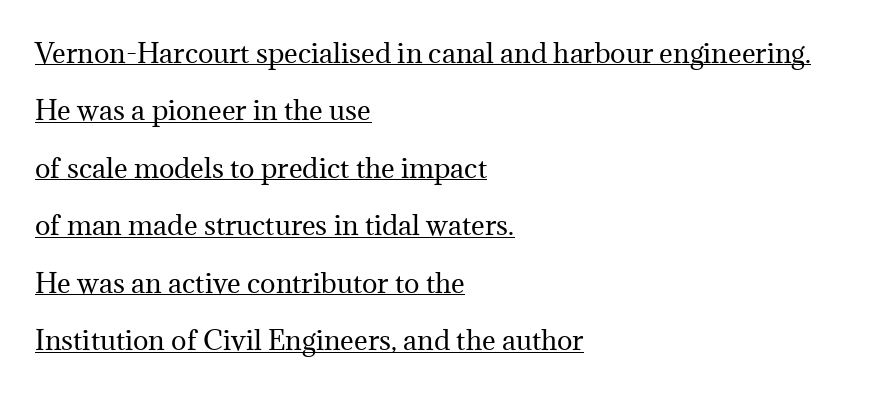
The image shows 26 px text type, upright; set left-aligned, loose line spacing (2.21x), normal letter spacing, underlined.
